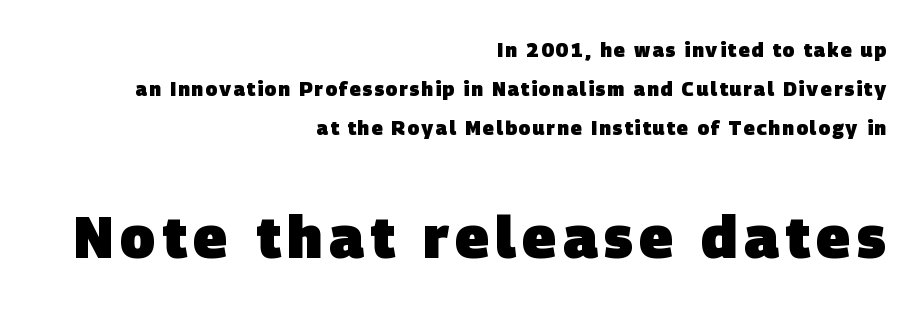
{"serif": "no", "bold": "yes", "weight": "heavy", "width": "normal", "stroke_contrast": "low", "x_height": "large", "monospaced": "no", "underline": "no", "align": "right", "line_spacing": "loose", "line_spacing_ratio": 2.05, "larger_block": "second", "size_ratio": 3.05, "glyph_px": 58}
